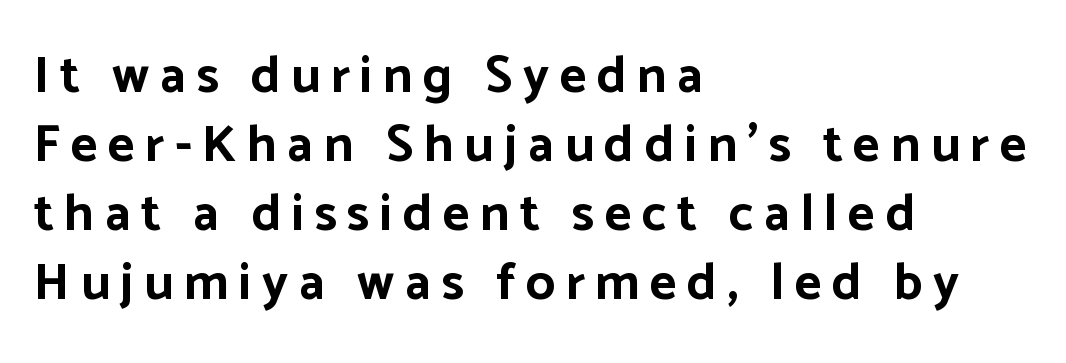
{"serif": "no", "italic": "no", "bold": "yes", "weight": "bold", "width": "normal", "stroke_contrast": "low", "x_height": "medium", "monospaced": "no", "underline": "no", "align": "left", "line_spacing": "normal", "line_spacing_ratio": 1.33, "letter_spacing": "wide", "letter_spacing_em": 0.2, "glyph_px": 52}
